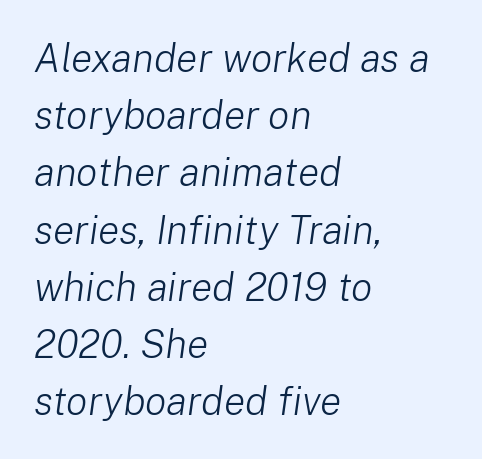
The line texture is even and compact thanks to regular tracking. The face looks like a standard text weight, possibly lighter. Compared with a centered layout, this one pins lines to the left instead. Style check: oblique. The face used here is proportionally spaced, like ordinary book or web type.
